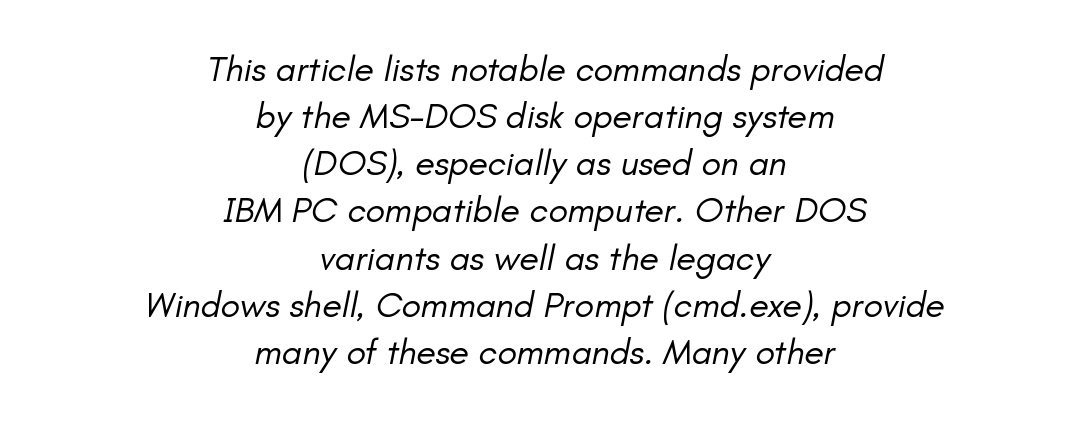
Q: Is the text bold? A: No.
Q: Is the typeface a serif or a sans-serif typeface? A: Sans-serif.
Q: Is the text underlined? A: No.
Q: How is the paragraph aligned? A: Centered.
Q: Is the spacing between letters normal or unusually wide? A: Normal.
Q: Is the spacing between lines tight, normal or loose? A: Normal.
Q: Width (condensed, normal, or wide)? A: Normal.
Q: Stroke contrast? A: Low.
Q: x-height? A: Small.
Q: Monospaced? A: No.
